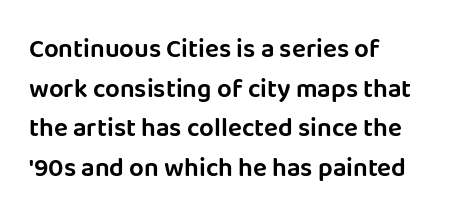
{"italic": "no", "underline": "no", "align": "left", "line_spacing": "normal", "line_spacing_ratio": 1.52, "letter_spacing": "normal", "letter_spacing_em": 0.0, "glyph_px": 26}
